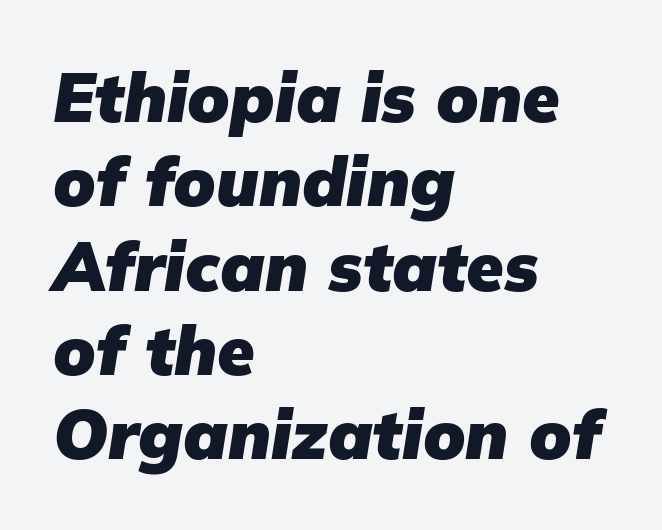
{"italic": "yes", "lean": "right", "slant_degrees": 9, "bold": "yes", "weight": "heavy", "width": "normal", "stroke_contrast": "low", "x_height": "medium", "monospaced": "no", "underline": "no", "align": "left", "line_spacing_ratio": 1.24, "letter_spacing": "normal", "letter_spacing_em": 0.0, "glyph_px": 68}
